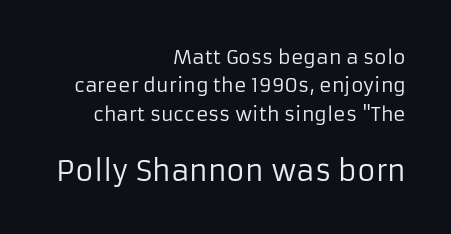
The image shows 28 px regular-weight sans-serif type, upright; set right-aligned, normal line spacing (1.5x), normal letter spacing, not underlined; the second (bottom) block is 1.47x larger; low stroke contrast and a medium x-height.
